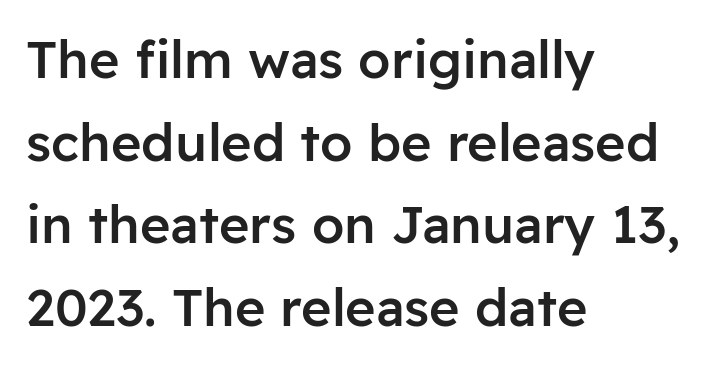
The image shows 52 px semibold sans-serif type, upright; set left-aligned, normal line spacing (1.59x), normal letter spacing, not underlined; low stroke contrast and a medium x-height.
